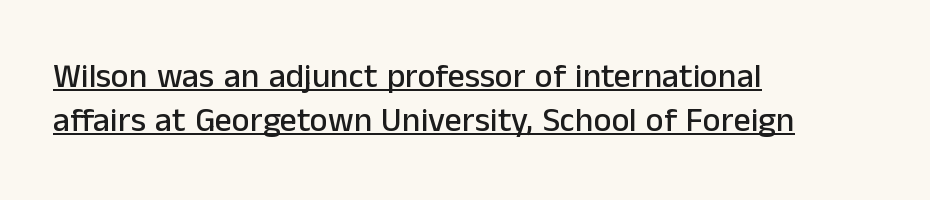
{"serif": "no", "italic": "no", "width": "normal", "stroke_contrast": "low", "x_height": "medium", "monospaced": "no", "underline": "yes", "align": "left", "line_spacing": "normal", "line_spacing_ratio": 1.3, "letter_spacing": "normal", "letter_spacing_em": 0.0, "glyph_px": 34}
